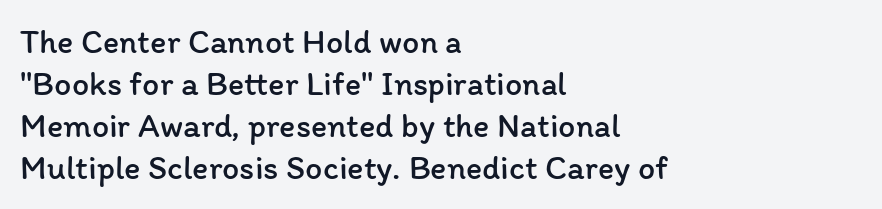
{"italic": "no", "bold": "no", "weight": "regular", "width": "normal", "stroke_contrast": "low", "x_height": "medium", "monospaced": "no", "underline": "no", "align": "left", "line_spacing_ratio": 1.24, "letter_spacing": "normal", "letter_spacing_em": 0.0, "glyph_px": 34}
